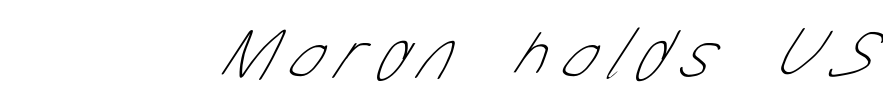
Q: Is the text bold? A: No.
Q: Is the typeface a serif or a sans-serif typeface? A: Sans-serif.
Q: Is the text underlined? A: No.
Q: Is the spacing between letters normal or unusually wide? A: Unusually wide.
Q: Width (condensed, normal, or wide)? A: Condensed.
Q: Stroke contrast? A: Low.
Q: x-height? A: Medium.
Q: Monospaced? A: No.
